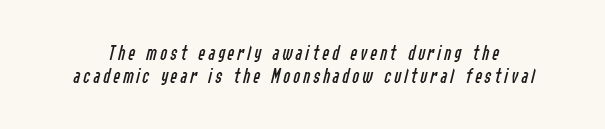
The image shows 21 px text type, italic (leaning right); set tight line spacing (1.08x), not underlined.
